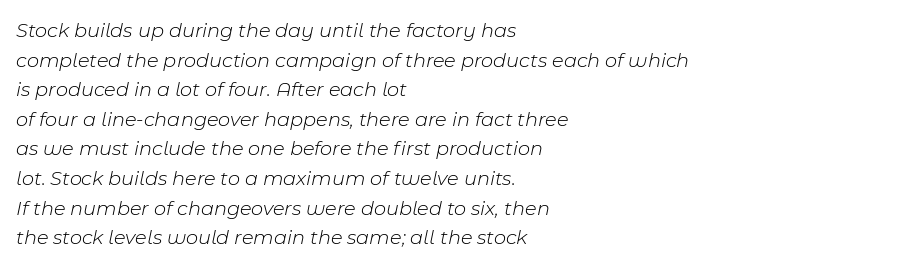
Q: Is the text bold? A: No.
Q: Is the text italic (slanted)? A: Yes, it leans right by about 11 degrees.
Q: Is the text underlined? A: No.
Q: How is the paragraph aligned? A: Left-aligned.
Q: Is the spacing between letters normal or unusually wide? A: Normal.
Q: Is the spacing between lines tight, normal or loose? A: Normal.
